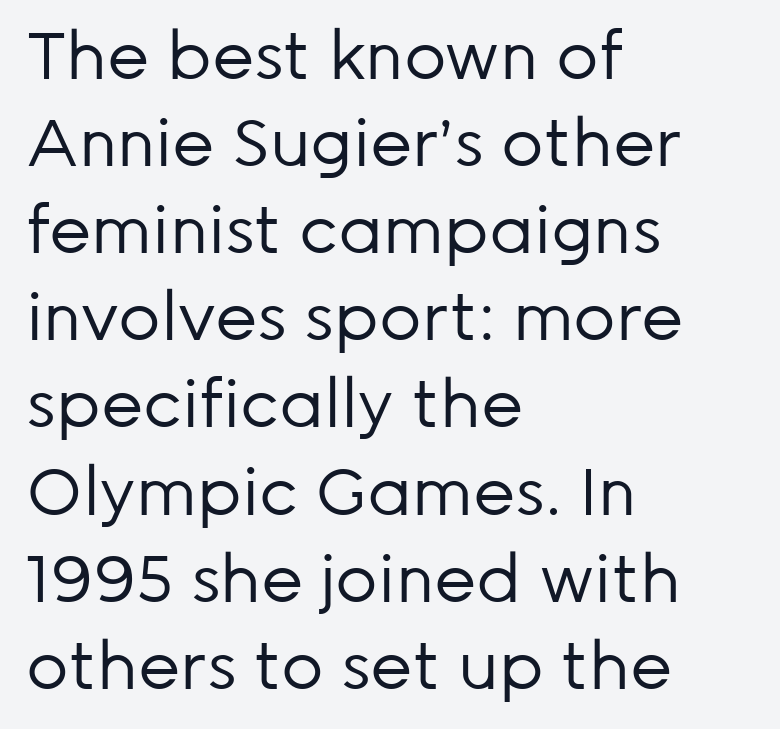
{"serif": "no", "italic": "no", "bold": "no", "weight": "regular", "width": "normal", "stroke_contrast": "low", "x_height": "medium", "monospaced": "no", "underline": "no", "align": "left", "line_spacing": "normal", "line_spacing_ratio": 1.32, "letter_spacing": "normal", "letter_spacing_em": 0.0, "glyph_px": 66}
